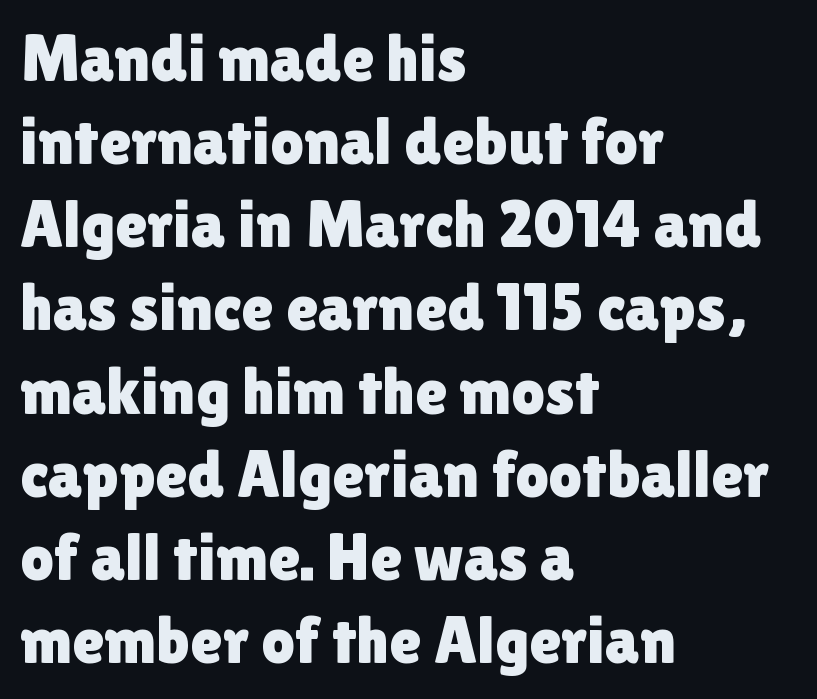
These lines are rendered in a variable-pitch font. Leftover space on each line is placed entirely after the last word. Serifs: no, the terminals of the letterforms are clean. Tracking here is standard; glyphs follow each other at the usual distance.
